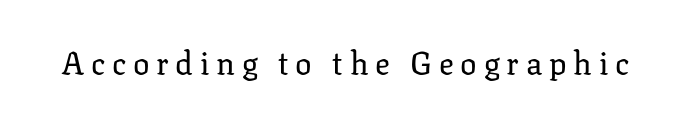
Q: Is the text bold? A: No.
Q: Is the text italic (slanted)? A: No, it is upright.
Q: Is the typeface a serif or a sans-serif typeface? A: Serif.
Q: Is the text underlined? A: No.
Q: Is the spacing between letters normal or unusually wide? A: Unusually wide.
Q: Width (condensed, normal, or wide)? A: Normal.
Q: Stroke contrast? A: Low.
Q: x-height? A: Medium.
Q: Monospaced? A: No.
